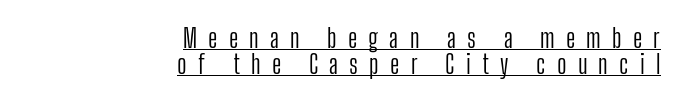
The image shows 26 px text type, upright; set right-aligned, tight line spacing (1.01x), unusually wide letter spacing (+0.43 em), underlined.
